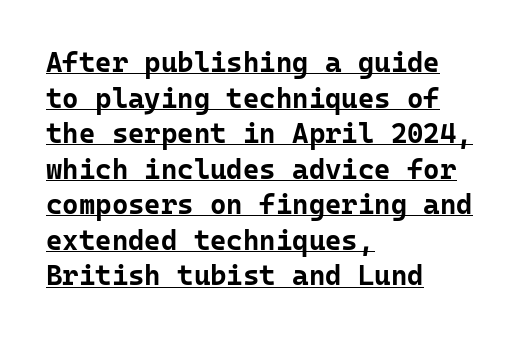
The image shows 28 px bold sans-serif type, upright, monospaced; set left-aligned, normal line spacing (1.27x), normal letter spacing, underlined; low stroke contrast and a medium x-height.
